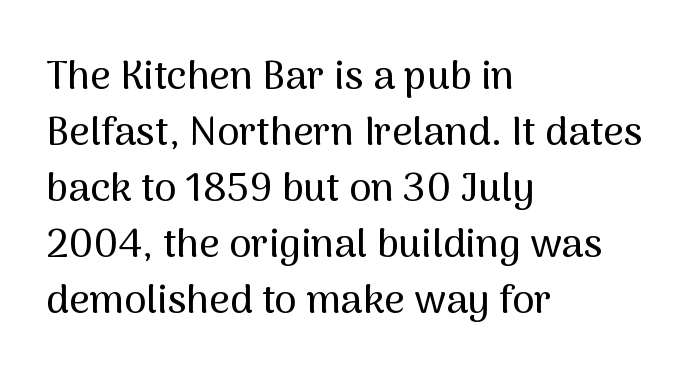
The image shows 40 px sans-serif type, upright; set left-aligned, normal line spacing (1.4x), normal letter spacing, not underlined; medium stroke contrast and a medium x-height.
